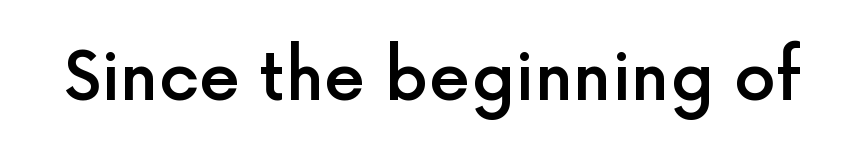
Each letter keeps its own natural width here, so spacing adapts to shape. Is the letter spacing exaggerated? No — it looks like the ordinary default. Is this a sans? Yes — the strokes have no serifs. In terms of weight, the rendering is demibold, just under bold.
